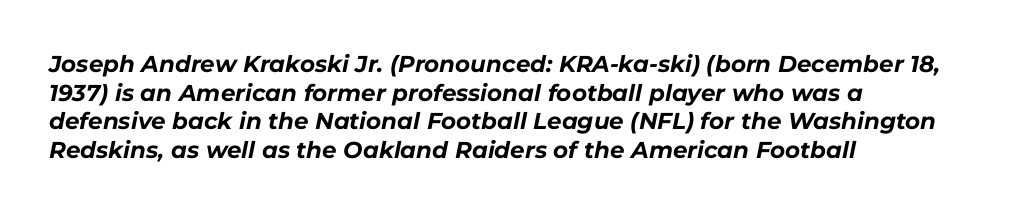
The image shows 23 px bold type, italic (leaning right); set left-aligned, line spacing 1.24x, normal letter spacing, not underlined.
